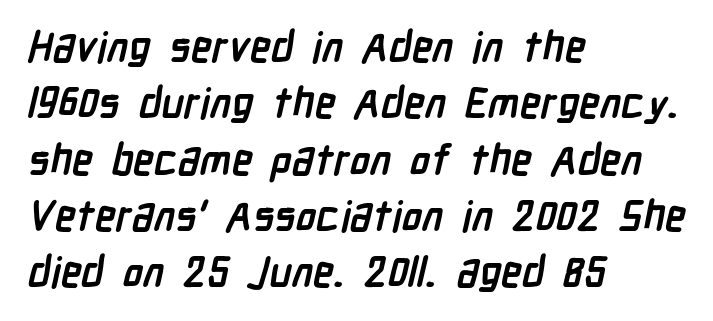
The image shows 42 px semibold, condensed sans-serif type; set left-aligned, normal line spacing (1.34x), normal letter spacing, not underlined; low stroke contrast and a medium x-height.
